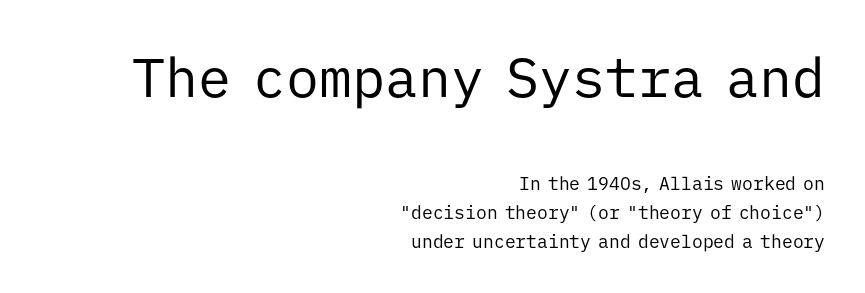
Q: Is the text bold? A: No.
Q: Is the text italic (slanted)? A: No, it is upright.
Q: Is the typeface a serif or a sans-serif typeface? A: Sans-serif.
Q: Is the text underlined? A: No.
Q: How is the paragraph aligned? A: Right-aligned.
Q: Is the spacing between letters normal or unusually wide? A: Normal.
Q: Is the spacing between lines tight, normal or loose? A: Normal.
Q: Which block of text is set in a larger size, the first (top) or the second (bottom)? A: The first (top) one.
Q: Width (condensed, normal, or wide)? A: Normal.
Q: Stroke contrast? A: Low.
Q: x-height? A: Medium.
Q: Monospaced? A: Yes.
